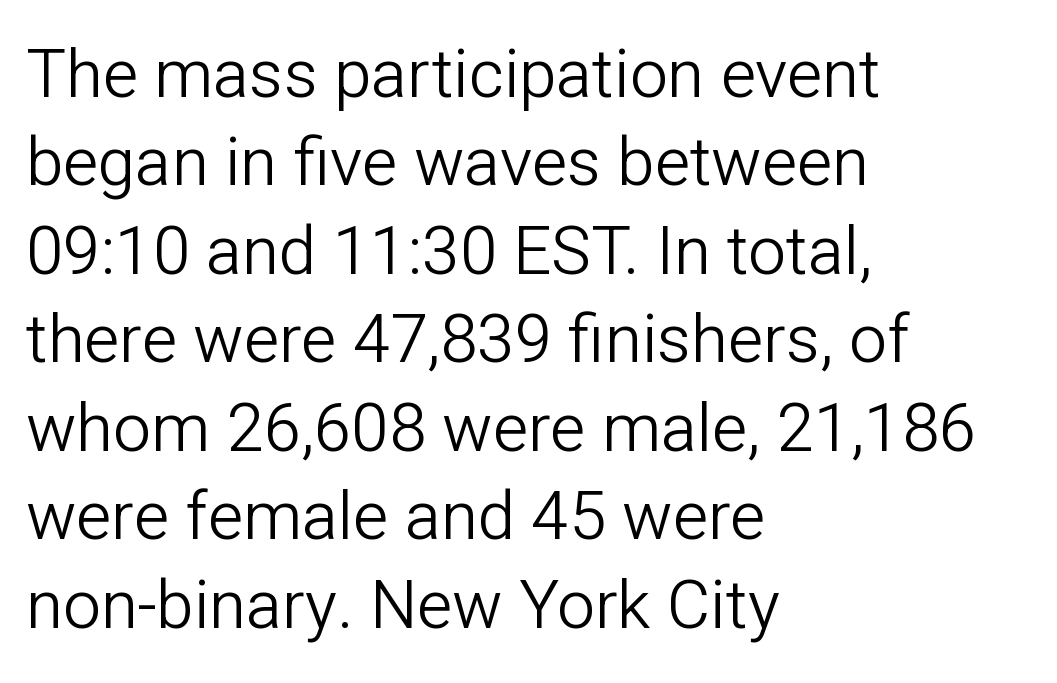
The image shows 67 px light sans-serif type, upright; set left-aligned, normal line spacing (1.32x), normal letter spacing, not underlined; low stroke contrast and a medium x-height.
